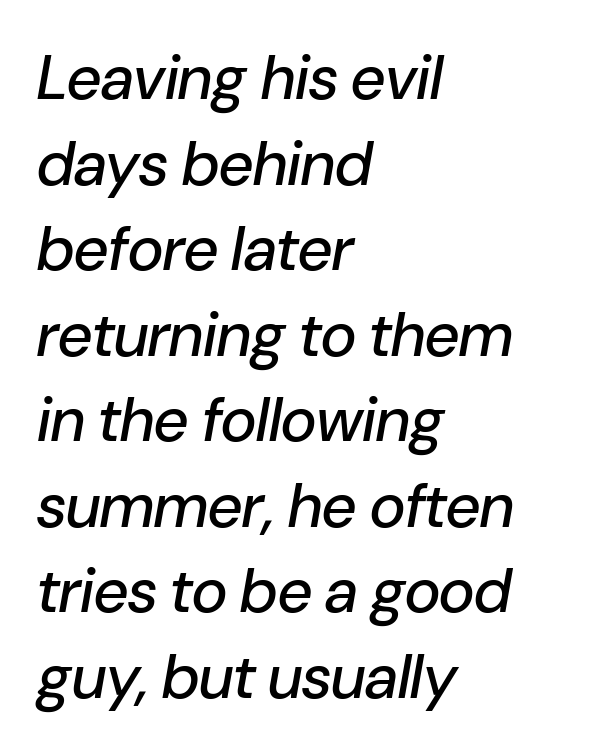
{"italic": "yes", "lean": "right", "slant_degrees": 10, "width": "normal", "stroke_contrast": "low", "x_height": "medium", "monospaced": "no", "underline": "no", "align": "left", "line_spacing": "normal", "line_spacing_ratio": 1.38, "letter_spacing": "normal", "letter_spacing_em": 0.0, "glyph_px": 62}
